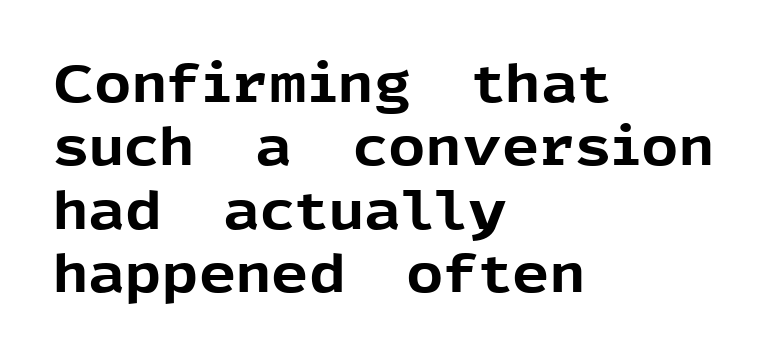
The image shows 52 px bold sans-serif type, upright; set left-aligned, line spacing 1.22x, normal letter spacing, not underlined; a medium x-height.
